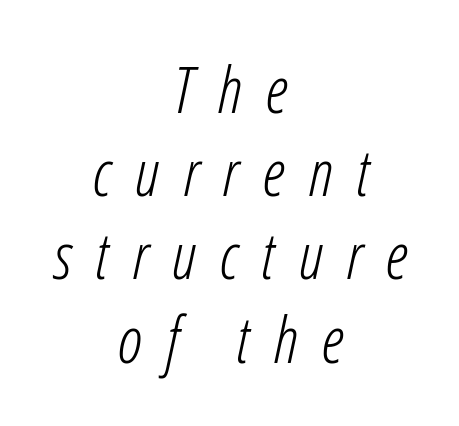
{"italic": "yes", "lean": "right", "slant_degrees": 12, "bold": "no", "weight": "light", "width": "condensed", "stroke_contrast": "low", "x_height": "medium", "monospaced": "no", "underline": "no", "align": "center", "line_spacing": "normal", "line_spacing_ratio": 1.3, "letter_spacing": "wide", "letter_spacing_em": 0.37, "glyph_px": 64}
